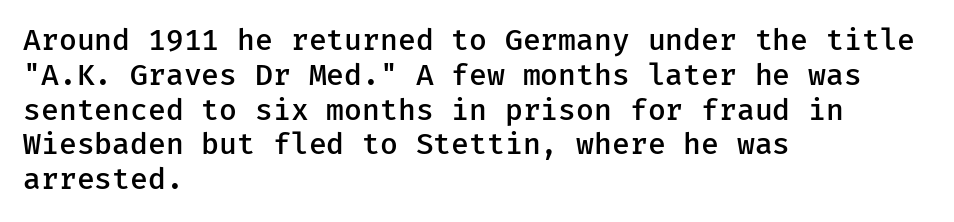
Q: Is the text bold? A: Semi-bold.
Q: Is the text italic (slanted)? A: No, it is upright.
Q: Is the typeface a serif or a sans-serif typeface? A: Sans-serif.
Q: Is the text underlined? A: No.
Q: How is the paragraph aligned? A: Left-aligned.
Q: Is the spacing between letters normal or unusually wide? A: Normal.
Q: Width (condensed, normal, or wide)? A: Normal.
Q: Stroke contrast? A: Low.
Q: x-height? A: Medium.
Q: Monospaced? A: Yes.
